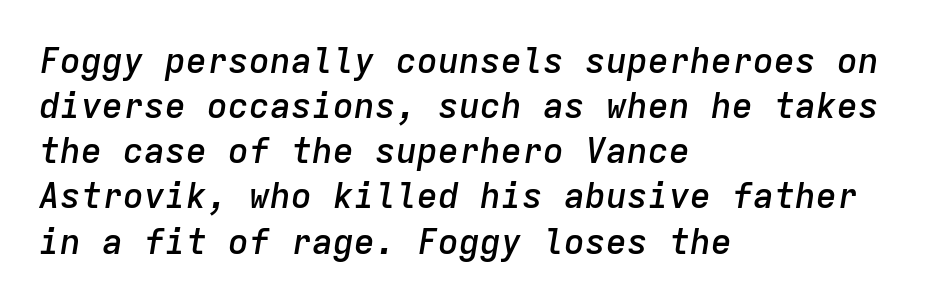
The image shows 35 px semibold type, italic (leaning right), monospaced; set left-aligned, normal line spacing (1.29x), normal letter spacing, not underlined; low stroke contrast and a medium x-height.
